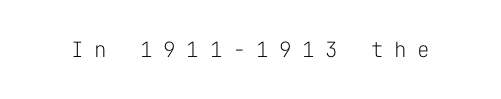
{"italic": "no", "bold": "no", "underline": "no", "letter_spacing": "wide", "letter_spacing_em": 0.5, "glyph_px": 21}
